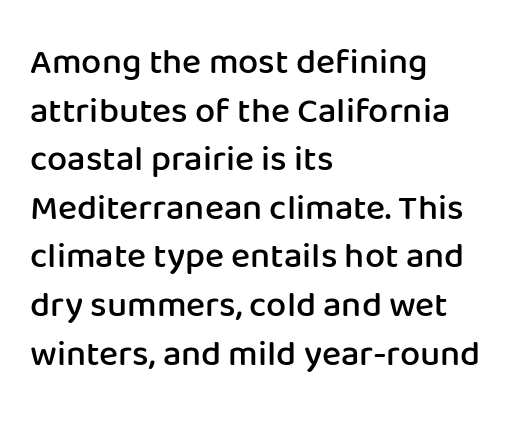
The image shows 36 px semibold sans-serif type, upright; set left-aligned, normal line spacing (1.35x), normal letter spacing, not underlined; low stroke contrast and a medium x-height.
